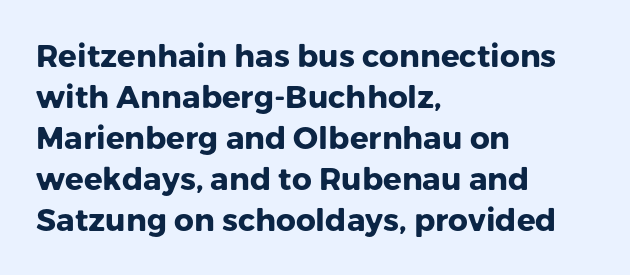
{"serif": "no", "italic": "no", "bold": "yes", "weight": "heavy", "width": "normal", "stroke_contrast": "low", "x_height": "medium", "monospaced": "no", "underline": "no", "align": "left", "line_spacing": "normal", "line_spacing_ratio": 1.32, "letter_spacing": "normal", "letter_spacing_em": 0.0, "glyph_px": 31}
